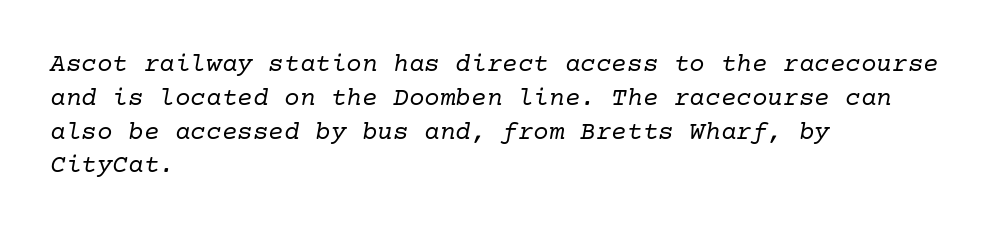
{"italic": "yes", "lean": "right", "slant_degrees": 10, "bold": "no", "underline": "no", "align": "left", "line_spacing": "normal", "line_spacing_ratio": 1.3, "letter_spacing": "normal", "letter_spacing_em": 0.0, "glyph_px": 26}
